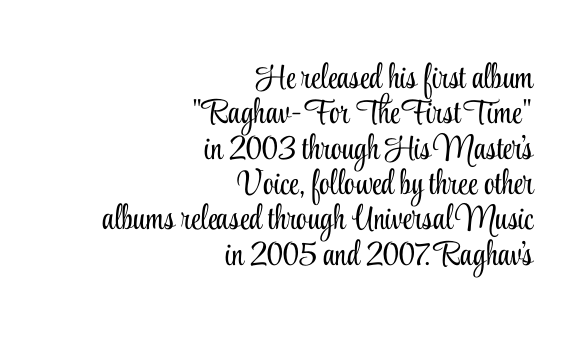
{"serif": "yes", "bold": "no", "weight": "light", "width": "condensed", "stroke_contrast": "low", "x_height": "small", "monospaced": "no", "underline": "no", "align": "right", "line_spacing": "tight", "line_spacing_ratio": 1.04, "letter_spacing": "normal", "letter_spacing_em": 0.0, "glyph_px": 34}
